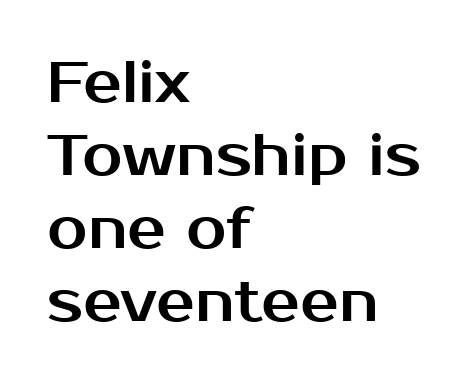
{"serif": "no", "italic": "no", "width": "normal", "stroke_contrast": "medium", "x_height": "medium", "monospaced": "no", "underline": "no", "align": "left", "line_spacing": "normal", "line_spacing_ratio": 1.26, "letter_spacing": "normal", "letter_spacing_em": 0.0, "glyph_px": 58}
